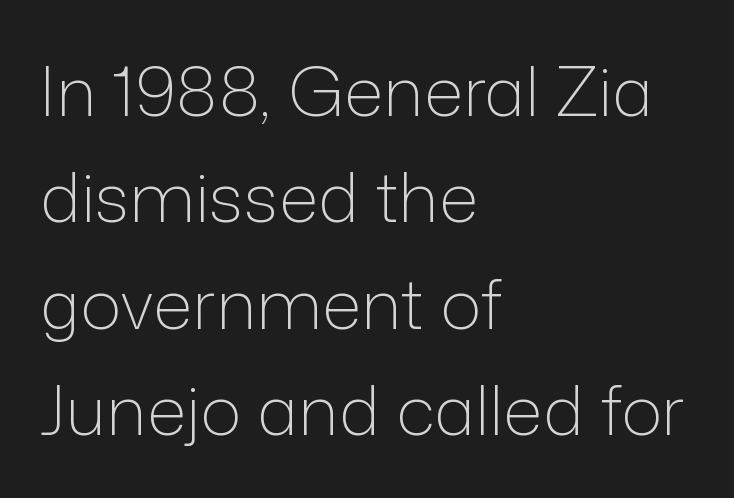
{"serif": "no", "italic": "no", "bold": "no", "weight": "light", "width": "normal", "stroke_contrast": "low", "x_height": "medium", "monospaced": "no", "underline": "no", "align": "left", "line_spacing": "normal", "line_spacing_ratio": 1.54, "letter_spacing": "normal", "letter_spacing_em": 0.0, "glyph_px": 69}
